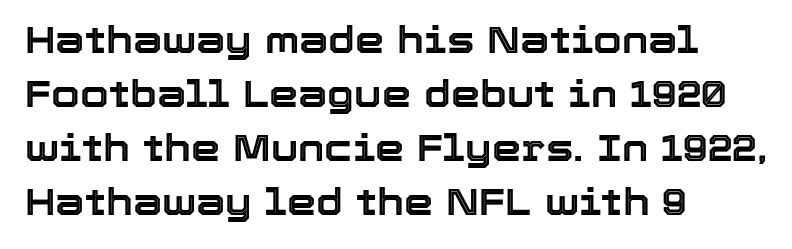
Notice how the passage keeps a crisp vertical edge on the left only. Spacing between characters is what you'd get straight out of the box. Nope, not italic — everything's standing straight. Words float on clear page, feet unadorned.
